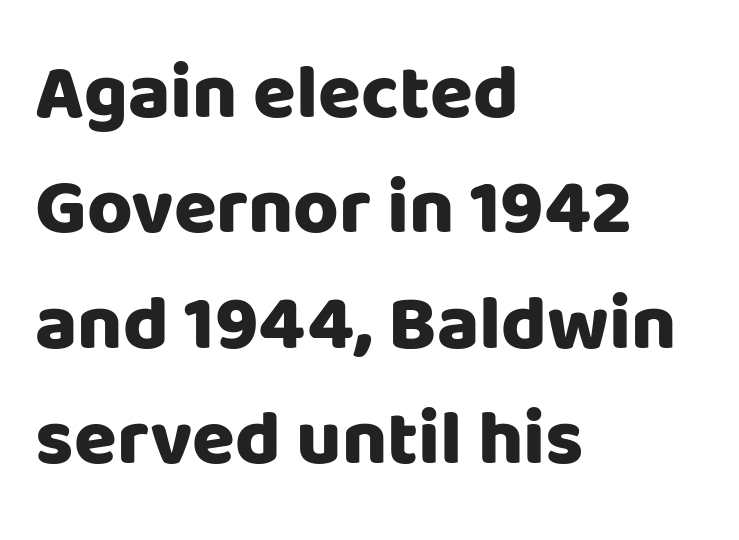
The image shows 78 px heavy sans-serif type, upright; set left-aligned, normal line spacing (1.48x), normal letter spacing, not underlined; low stroke contrast and a large x-height.
